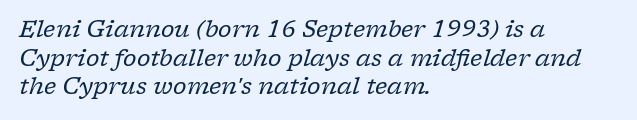
The image shows 23 px text type, italic (leaning right); set left-aligned, line spacing 1.24x, normal letter spacing, not underlined.
